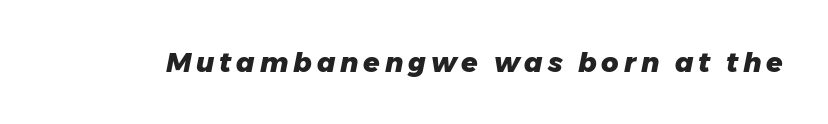
{"italic": "yes", "lean": "right", "slant_degrees": 11, "bold": "yes", "underline": "no", "glyph_px": 27}
